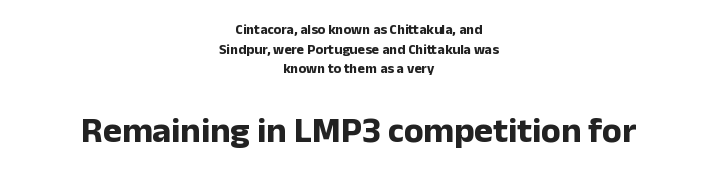
{"serif": "no", "italic": "no", "bold": "yes", "weight": "bold", "width": "normal", "stroke_contrast": "low", "x_height": "medium", "monospaced": "no", "underline": "no", "align": "center", "line_spacing": "normal", "line_spacing_ratio": 1.4, "letter_spacing": "normal", "letter_spacing_em": 0.0, "larger_block": "second", "size_ratio": 2.57, "glyph_px": 36}
